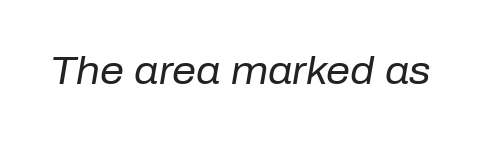
{"italic": "yes", "lean": "right", "slant_degrees": 10, "bold": "no", "weight": "regular", "width": "normal", "stroke_contrast": "low", "x_height": "medium", "monospaced": "no", "underline": "no", "letter_spacing": "normal", "letter_spacing_em": 0.0, "glyph_px": 38}
